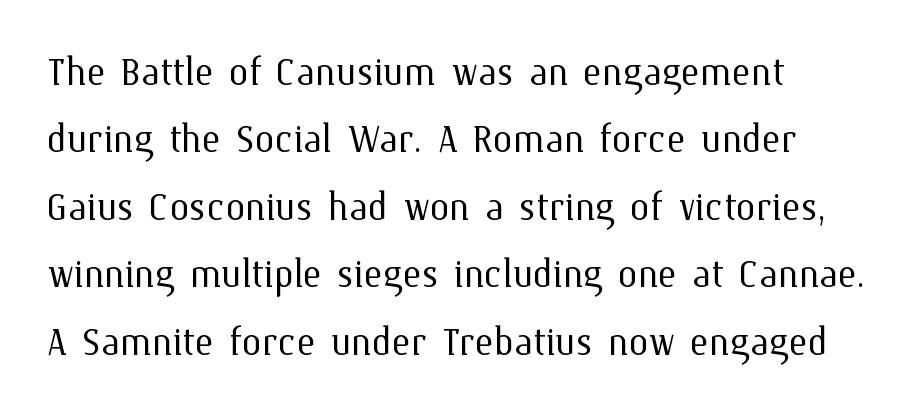
Q: Is the text bold? A: No.
Q: Is the text italic (slanted)? A: No, it is upright.
Q: Is the text underlined? A: No.
Q: How is the paragraph aligned? A: Left-aligned.
Q: Is the spacing between letters normal or unusually wide? A: Normal.
Q: Is the spacing between lines tight, normal or loose? A: Normal.
Q: Width (condensed, normal, or wide)? A: Normal.
Q: Stroke contrast? A: Medium.
Q: x-height? A: Medium.
Q: Monospaced? A: No.
